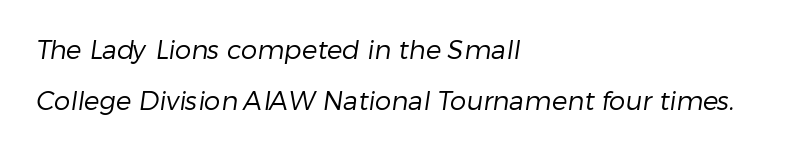
{"bold": "no", "underline": "no", "align": "left", "line_spacing": "loose", "line_spacing_ratio": 1.98, "letter_spacing": "normal", "letter_spacing_em": 0.0, "glyph_px": 26}
